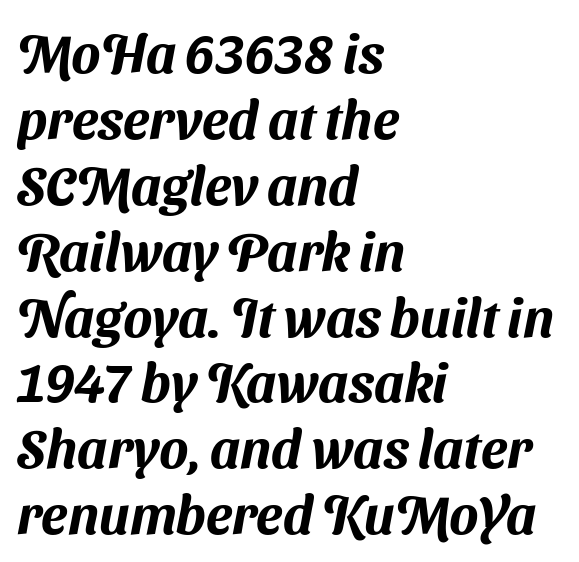
Q: Is the typeface a serif or a sans-serif typeface? A: Sans-serif.
Q: Is the text underlined? A: No.
Q: How is the paragraph aligned? A: Left-aligned.
Q: Is the spacing between letters normal or unusually wide? A: Normal.
Q: Width (condensed, normal, or wide)? A: Normal.
Q: Stroke contrast? A: Medium.
Q: x-height? A: Medium.
Q: Monospaced? A: No.
